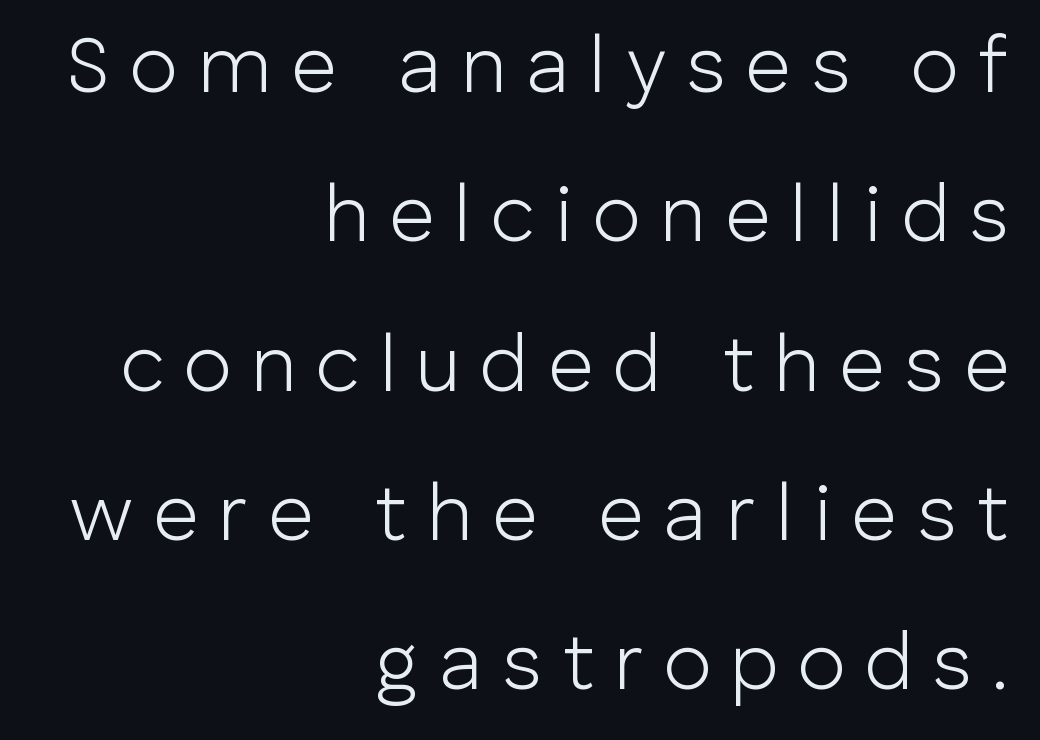
Heft: none added — not bold. Quick note: not italic, upright. This sample has the flowing, uneven cadence of proportional lettering. Check where the strokes stop: nothing finishes them off — pure sans. The gaps between neighbouring characters are conspicuously large. The space beneath each line is pristine and unruled.
